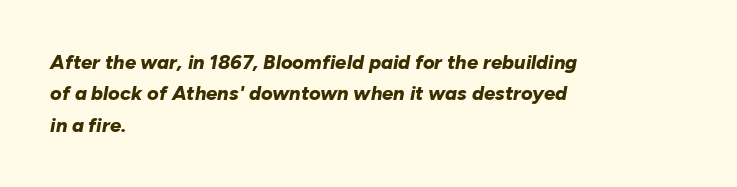
Q: Is the text bold? A: Yes.
Q: Is the text italic (slanted)? A: Yes, it leans right by about 10 degrees.
Q: Is the text underlined? A: No.
Q: How is the paragraph aligned? A: Left-aligned.
Q: Is the spacing between letters normal or unusually wide? A: Normal.
Q: Is the spacing between lines tight, normal or loose? A: Normal.
